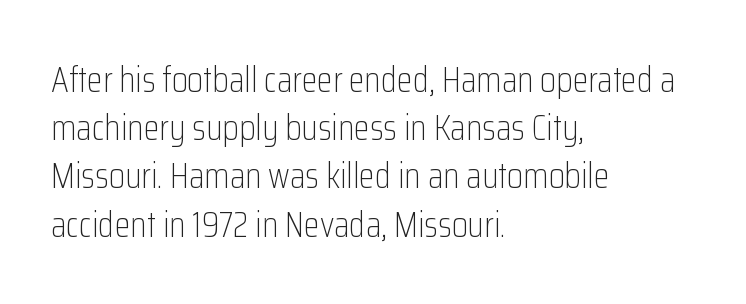
Q: Is the text bold? A: No.
Q: Is the text italic (slanted)? A: No, it is upright.
Q: Is the typeface a serif or a sans-serif typeface? A: Sans-serif.
Q: Is the text underlined? A: No.
Q: How is the paragraph aligned? A: Left-aligned.
Q: Is the spacing between letters normal or unusually wide? A: Normal.
Q: Is the spacing between lines tight, normal or loose? A: Normal.
Q: Width (condensed, normal, or wide)? A: Condensed.
Q: Stroke contrast? A: Low.
Q: x-height? A: Medium.
Q: Monospaced? A: No.
